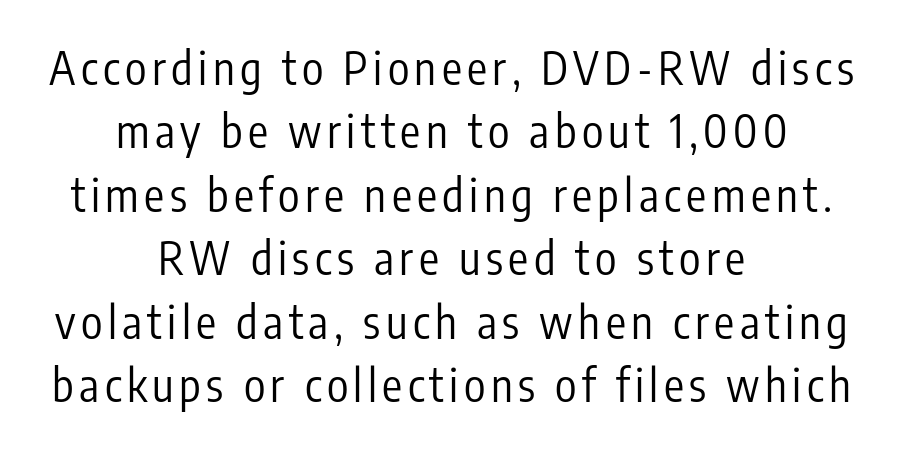
A sans-serif font was chosen for this passage. Does the copy run flush right? No — it is centered line by line. The string is rendered with underlining switched off. Proportional: the letters do not fall into vertical columns. The characters are drawn with everyday or finer stroke widths.
